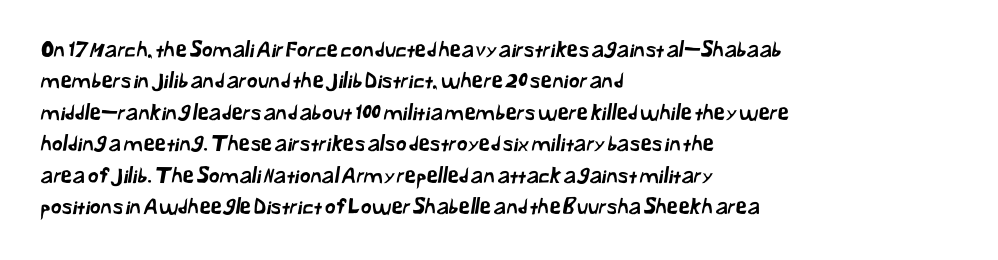
The image shows 21 px text type; set left-aligned, normal line spacing (1.5x), normal letter spacing, not underlined.
